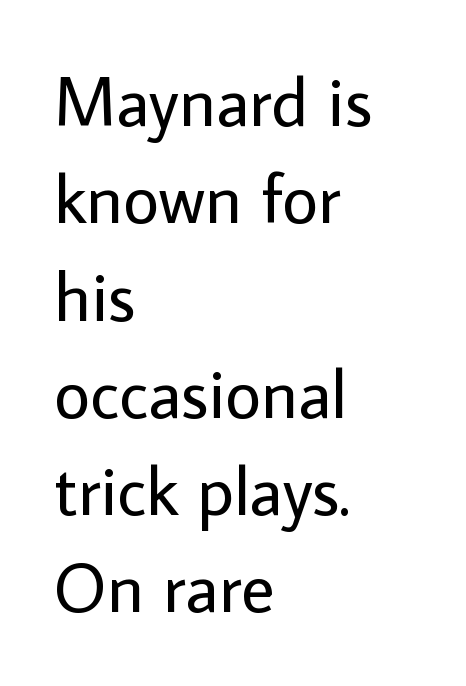
{"serif": "no", "italic": "no", "bold": "no", "weight": "regular", "width": "normal", "stroke_contrast": "low", "x_height": "medium", "monospaced": "no", "underline": "no", "align": "left", "line_spacing": "normal", "line_spacing_ratio": 1.39, "letter_spacing": "normal", "letter_spacing_em": 0.0, "glyph_px": 70}
